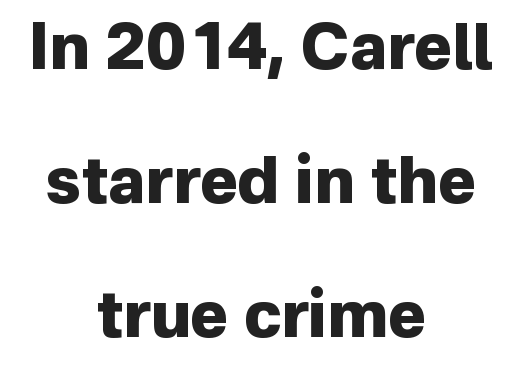
Just letters on the line, the space beneath them empty. Notice how the passage keeps no hard edge, just a central spine. Quick note: interline space is abundant. A typesetter would label this face a sans. Character widths vary here, with narrow letters taking less room than wide ones.
